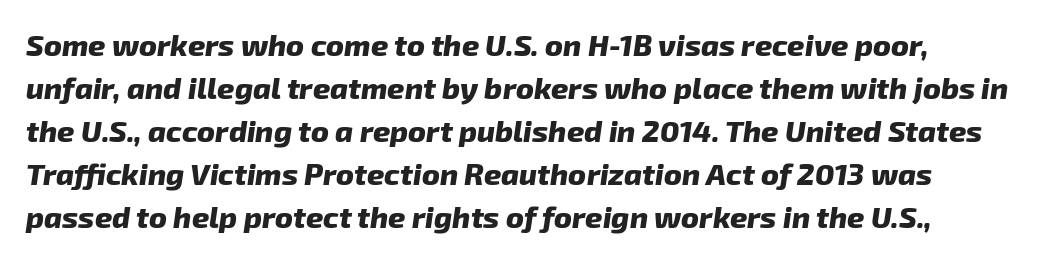
Q: Is the text bold? A: Yes.
Q: Is the text italic (slanted)? A: Yes, it leans right by about 8 degrees.
Q: Is the text underlined? A: No.
Q: Is the spacing between letters normal or unusually wide? A: Normal.
Q: Is the spacing between lines tight, normal or loose? A: Normal.
Q: Width (condensed, normal, or wide)? A: Normal.
Q: Stroke contrast? A: Low.
Q: x-height? A: Medium.
Q: Monospaced? A: No.
